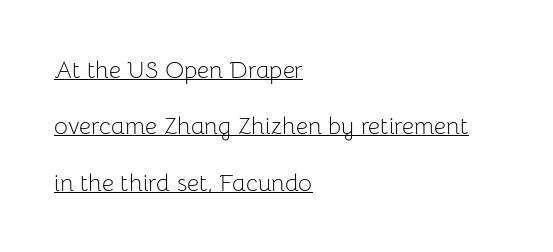
The image shows 24 px text type, upright; set left-aligned, loose line spacing (2.35x), normal letter spacing, underlined.
